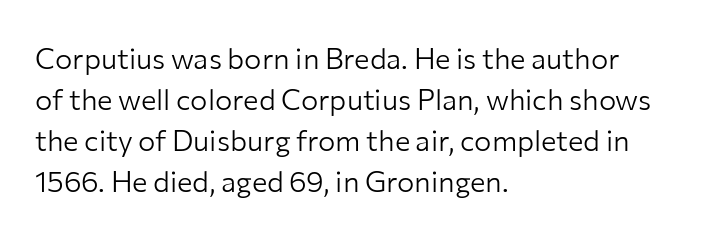
{"serif": "no", "italic": "no", "bold": "no", "weight": "light", "width": "normal", "stroke_contrast": "low", "x_height": "medium", "monospaced": "no", "underline": "no", "align": "left", "line_spacing": "normal", "line_spacing_ratio": 1.41, "letter_spacing": "normal", "letter_spacing_em": 0.0, "glyph_px": 29}
